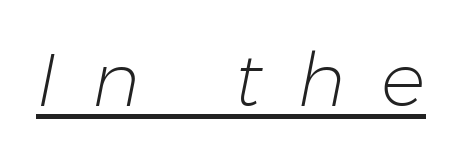
{"italic": "yes", "lean": "right", "slant_degrees": 11, "bold": "no", "weight": "light", "width": "normal", "stroke_contrast": "low", "x_height": "medium", "monospaced": "no", "underline": "yes", "letter_spacing": "wide", "letter_spacing_em": 0.48, "glyph_px": 74}
